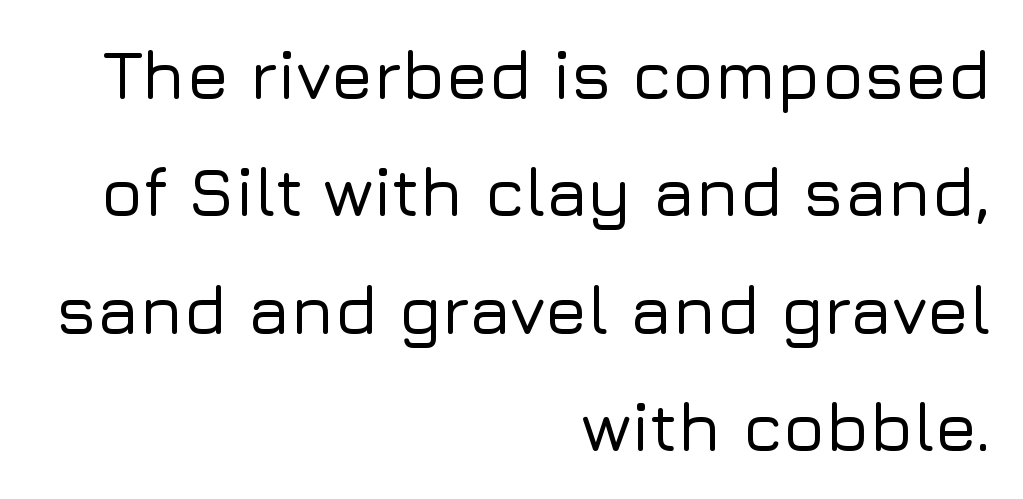
Q: Is the text italic (slanted)? A: No, it is upright.
Q: Is the typeface a serif or a sans-serif typeface? A: Sans-serif.
Q: Is the text underlined? A: No.
Q: How is the paragraph aligned? A: Right-aligned.
Q: Is the spacing between letters normal or unusually wide? A: Normal.
Q: Is the spacing between lines tight, normal or loose? A: Normal.
Q: Width (condensed, normal, or wide)? A: Normal.
Q: Stroke contrast? A: Low.
Q: x-height? A: Medium.
Q: Monospaced? A: No.
